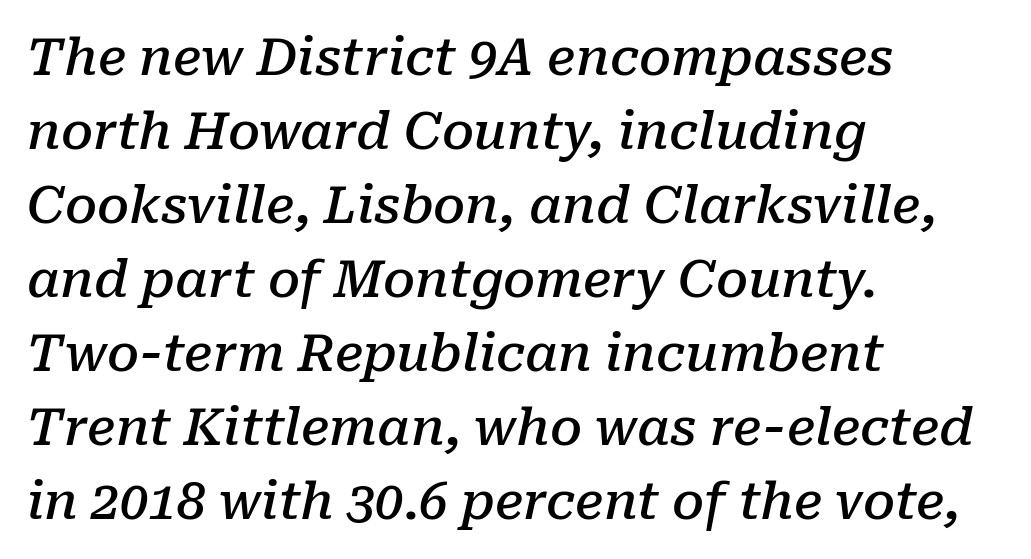
Q: Is the text bold? A: Semi-bold.
Q: Is the text italic (slanted)? A: Yes, it leans right by about 10 degrees.
Q: Is the typeface a serif or a sans-serif typeface? A: Serif.
Q: Is the text underlined? A: No.
Q: How is the paragraph aligned? A: Left-aligned.
Q: Is the spacing between letters normal or unusually wide? A: Normal.
Q: Is the spacing between lines tight, normal or loose? A: Normal.
Q: Width (condensed, normal, or wide)? A: Normal.
Q: Stroke contrast? A: Low.
Q: x-height? A: Medium.
Q: Monospaced? A: No.
